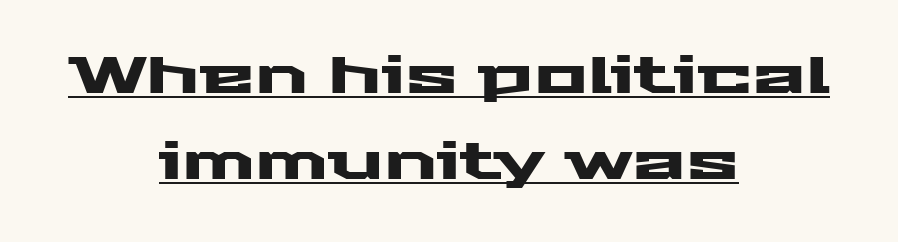
{"serif": "no", "italic": "no", "width": "wide", "stroke_contrast": "medium", "x_height": "medium", "monospaced": "no", "underline": "yes", "align": "center", "line_spacing_ratio": 1.72, "letter_spacing": "normal", "letter_spacing_em": 0.0, "glyph_px": 50}
